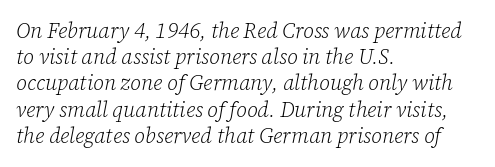
{"italic": "yes", "lean": "right", "slant_degrees": 12, "bold": "no", "underline": "no", "align": "left", "line_spacing": "normal", "line_spacing_ratio": 1.25, "letter_spacing": "normal", "letter_spacing_em": 0.0, "glyph_px": 21}
